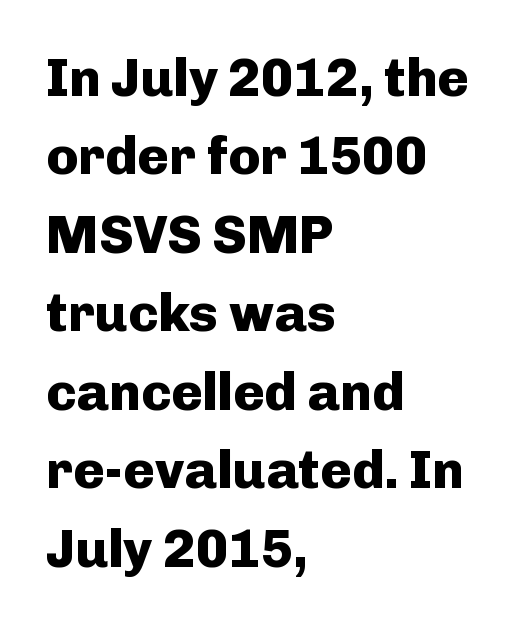
The tracking reads as untouched default to a designer's eye. Is the block centered? No — it sits flush against the left margin. In terms of weight, the rendering is a true, heavy bold. The foot of each line stays bare and open. The font's upright variant was chosen for this text. The letters carry no serifs — their stems end cleanly without finishing strokes.
